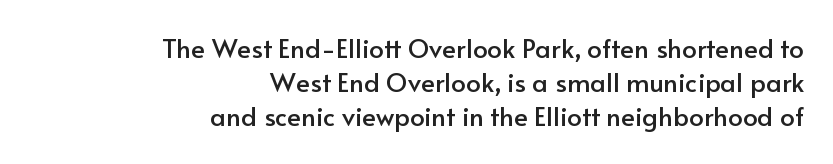
The image shows 26 px text type, upright; set right-aligned, normal line spacing (1.31x), normal letter spacing, not underlined.
